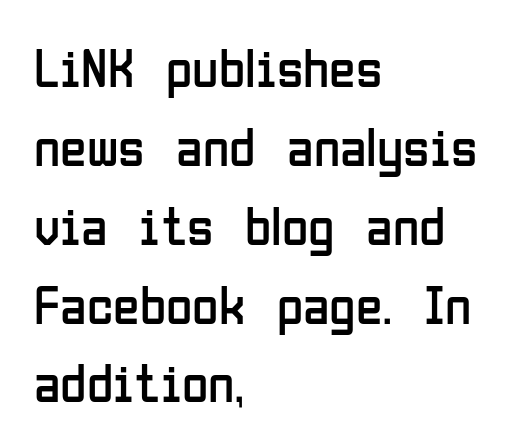
The gaps between neighbouring characters are ordinary and unremarkable. This is not heavy type; no bold has been used. Observe the absence of serifs on each vertical stroke in this sample. Proportional: the letters do not fall into vertical columns.
